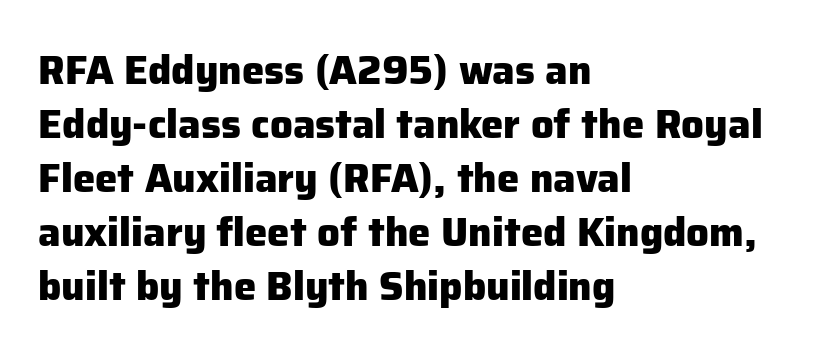
{"serif": "no", "italic": "no", "bold": "yes", "weight": "heavy", "width": "normal", "stroke_contrast": "low", "x_height": "medium", "monospaced": "no", "underline": "no", "align": "left", "line_spacing": "normal", "line_spacing_ratio": 1.35, "letter_spacing": "normal", "letter_spacing_em": 0.0, "glyph_px": 40}
